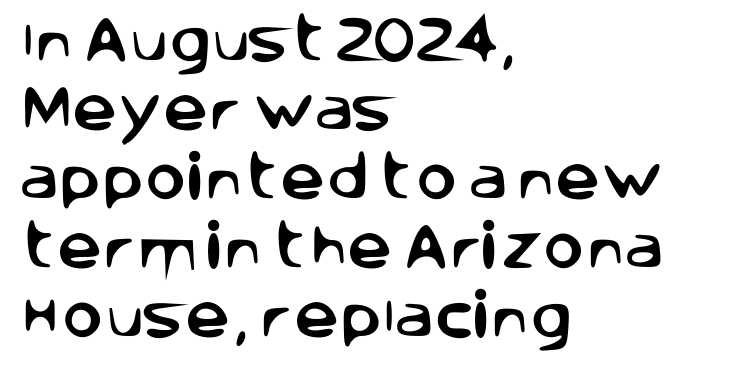
Q: Is the text italic (slanted)? A: No, it is upright.
Q: Is the typeface a serif or a sans-serif typeface? A: Sans-serif.
Q: Is the text underlined? A: No.
Q: How is the paragraph aligned? A: Left-aligned.
Q: Is the spacing between letters normal or unusually wide? A: Normal.
Q: Is the spacing between lines tight, normal or loose? A: Normal.
Q: Width (condensed, normal, or wide)? A: Normal.
Q: Stroke contrast? A: Low.
Q: x-height? A: Large.
Q: Monospaced? A: No.
